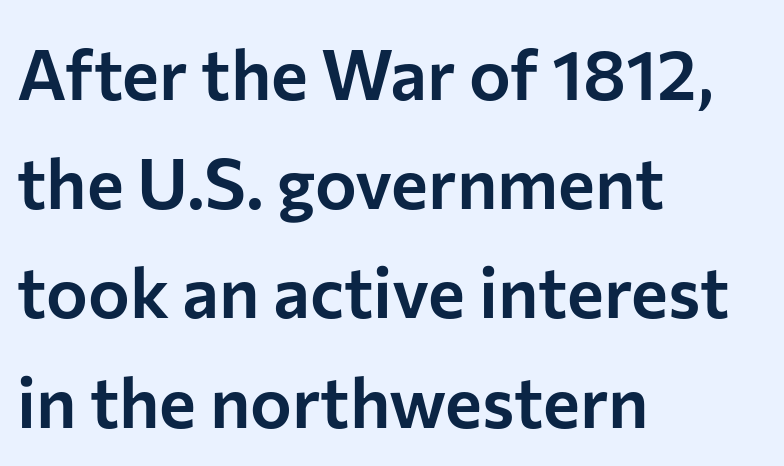
The type is set solid horizontally, with unmodified tracking. If you measured baseline to baseline, you'd find a middling distance. These lines stack with their left ends in a neat column. The face used here is a sans, in the tradition of grotesques and geometrics. Proportional: the letters do not fall into vertical columns. Posture: straight, roman, zero tilt.
